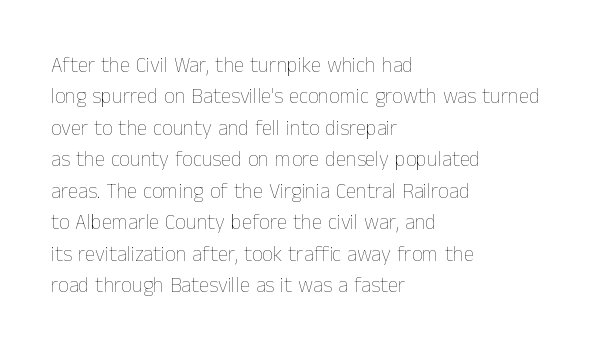
Q: Is the text bold? A: No.
Q: Is the text italic (slanted)? A: No, it is upright.
Q: Is the text underlined? A: No.
Q: How is the paragraph aligned? A: Left-aligned.
Q: Is the spacing between letters normal or unusually wide? A: Normal.
Q: Is the spacing between lines tight, normal or loose? A: Normal.
